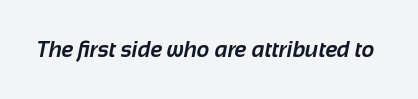
Does extra space separate the letters? No, they use regular spacing. Quick note: underline off. This is heavy type, rendered in bold.
